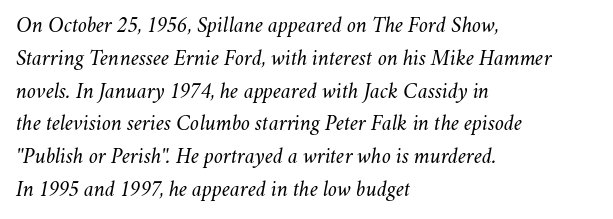
{"italic": "yes", "lean": "right", "slant_degrees": 11, "bold": "no", "underline": "no", "align": "left", "line_spacing": "normal", "line_spacing_ratio": 1.49, "letter_spacing": "normal", "letter_spacing_em": 0.0, "glyph_px": 22}
